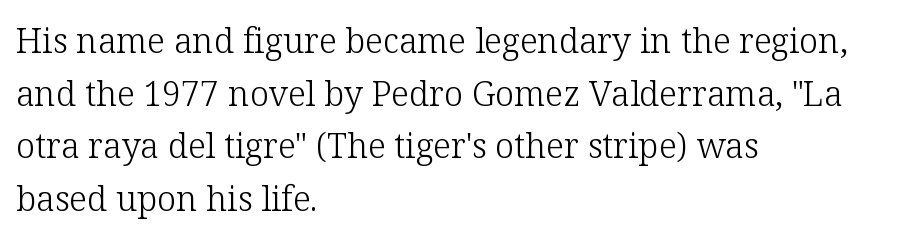
Q: Is the text bold? A: No.
Q: Is the text italic (slanted)? A: No, it is upright.
Q: Is the typeface a serif or a sans-serif typeface? A: Serif.
Q: Is the text underlined? A: No.
Q: How is the paragraph aligned? A: Left-aligned.
Q: Is the spacing between letters normal or unusually wide? A: Normal.
Q: Is the spacing between lines tight, normal or loose? A: Normal.
Q: Width (condensed, normal, or wide)? A: Normal.
Q: Stroke contrast? A: Low.
Q: x-height? A: Medium.
Q: Monospaced? A: No.
